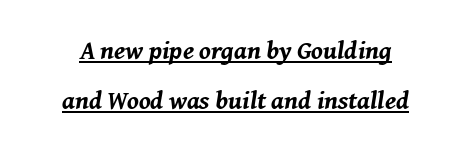
The image shows 26 px bold type, italic (leaning right); set centered, loose line spacing (1.92x), normal letter spacing, underlined.
